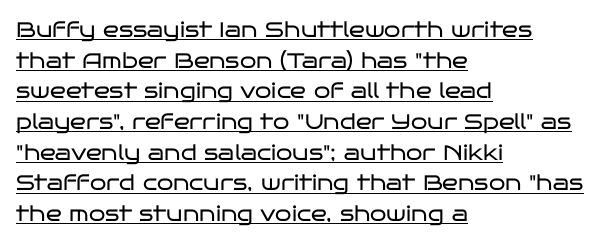
{"italic": "no", "bold": "no", "underline": "yes", "align": "left", "line_spacing": "normal", "line_spacing_ratio": 1.46, "letter_spacing": "normal", "letter_spacing_em": 0.0, "glyph_px": 21}
